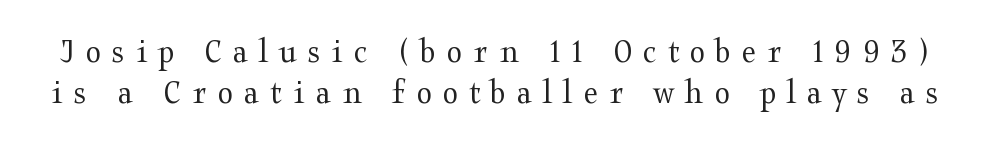
Q: Is the text bold? A: No.
Q: Is the text italic (slanted)? A: No, it is upright.
Q: Is the typeface a serif or a sans-serif typeface? A: Serif.
Q: Is the text underlined? A: No.
Q: Is the spacing between letters normal or unusually wide? A: Unusually wide.
Q: Width (condensed, normal, or wide)? A: Wide.
Q: Stroke contrast? A: Medium.
Q: x-height? A: Medium.
Q: Monospaced? A: No.
